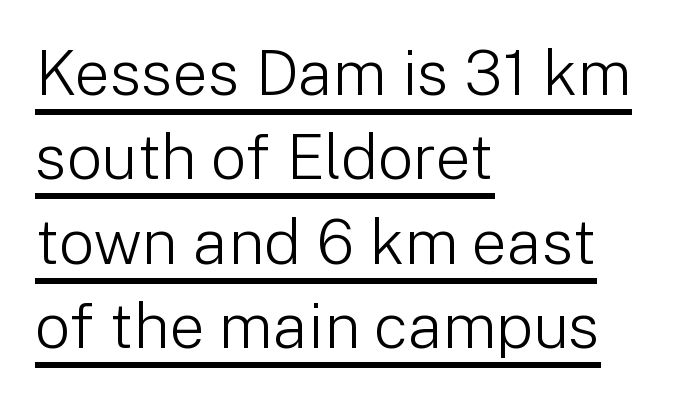
Looks like regular typesetting: each glyph gets only the width it needs. The typesetter has applied underlining to the passage shown. A typesetter would label this face a sans. Characters remain perfectly vertical along every line. The letters look calm and open, with moderate or lighter stems. The leading is moderate, giving the passage an even texture.
